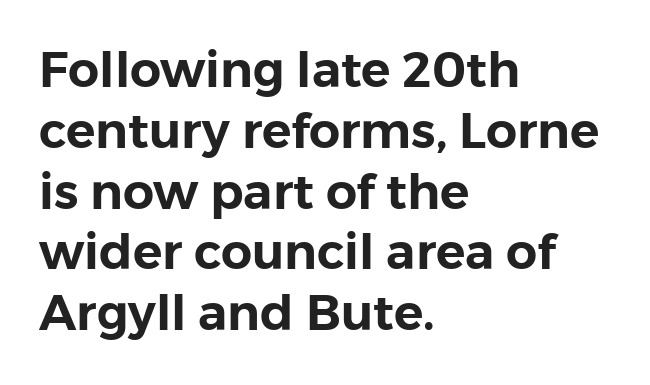
Q: Is the text italic (slanted)? A: No, it is upright.
Q: Is the typeface a serif or a sans-serif typeface? A: Sans-serif.
Q: Is the text underlined? A: No.
Q: How is the paragraph aligned? A: Left-aligned.
Q: Is the spacing between letters normal or unusually wide? A: Normal.
Q: Width (condensed, normal, or wide)? A: Normal.
Q: Stroke contrast? A: Low.
Q: x-height? A: Medium.
Q: Monospaced? A: No.
